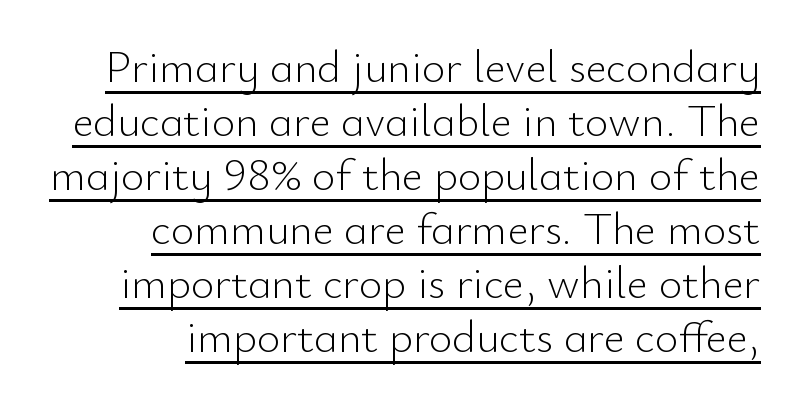
The image shows 45 px light sans-serif type, upright; set right-aligned, line spacing 1.2x, normal letter spacing, underlined; low stroke contrast and a small x-height.
